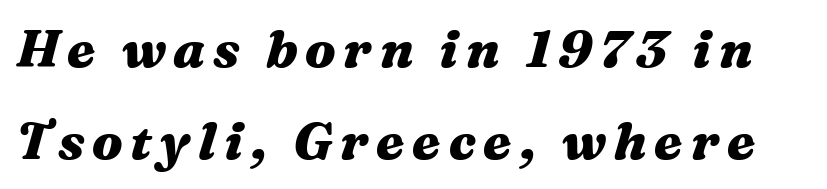
{"italic": "yes", "lean": "right", "slant_degrees": 16, "bold": "yes", "weight": "heavy", "width": "wide", "stroke_contrast": "medium", "x_height": "medium", "monospaced": "no", "underline": "no", "line_spacing_ratio": 1.76, "glyph_px": 52}
